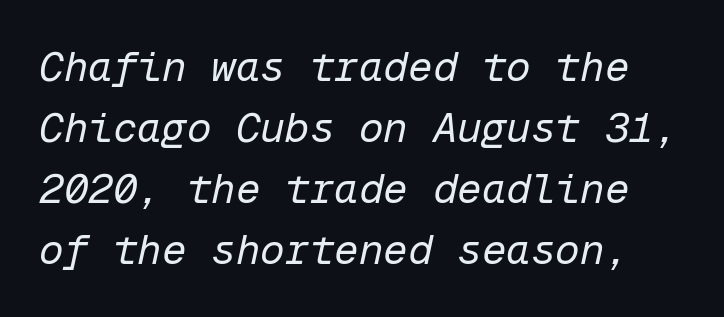
Students, observe: this is what conventionally led text looks like. Is this a fixed-width face? Yes — each glyph sits in an identical cell. The passage shown is not underscored anywhere. The text carries the slant typical of an italic or oblique font. The gaps between neighbouring characters are ordinary and unremarkable. The font sits on the lighter half of the weight spectrum, regular included.
